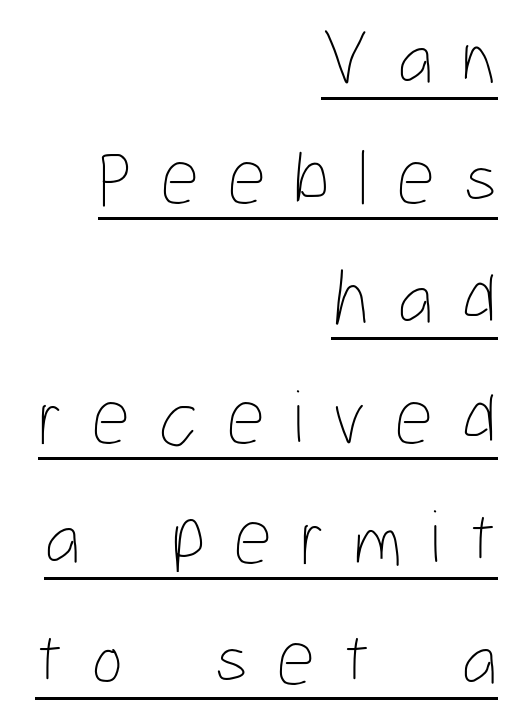
{"italic": "no", "bold": "no", "weight": "thin", "width": "condensed", "stroke_contrast": "low", "x_height": "medium", "monospaced": "no", "underline": "yes", "align": "right", "line_spacing": "normal", "line_spacing_ratio": 1.56, "letter_spacing": "wide", "letter_spacing_em": 0.36, "glyph_px": 77}
